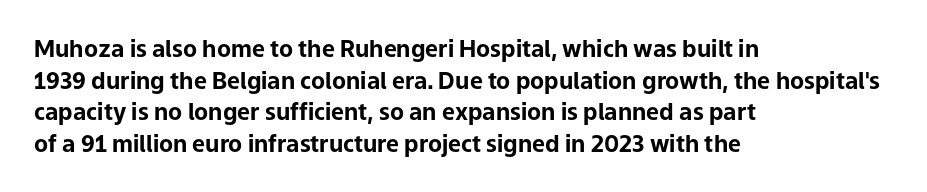
One glance says typical: line gaps are just what's usual. The letters stand upright; this is a roman face. These lines stack with their left ends in a neat column. Bold? Absolutely — the strokes are thick and heavy.
